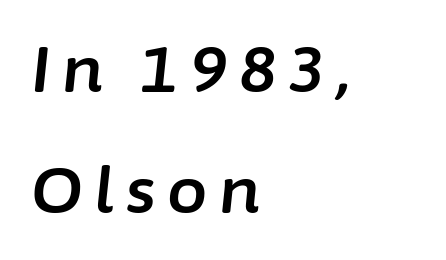
{"italic": "yes", "lean": "right", "slant_degrees": 6, "width": "normal", "stroke_contrast": "low", "x_height": "medium", "monospaced": "no", "underline": "no", "align": "left", "line_spacing_ratio": 1.89, "glyph_px": 64}
